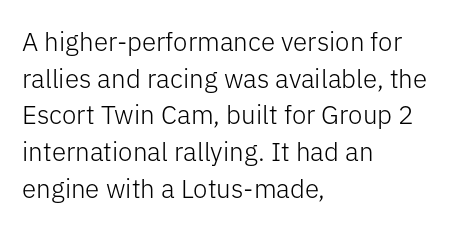
{"italic": "no", "bold": "no", "underline": "no", "align": "left", "line_spacing": "normal", "line_spacing_ratio": 1.41, "letter_spacing": "normal", "letter_spacing_em": 0.0, "glyph_px": 26}
